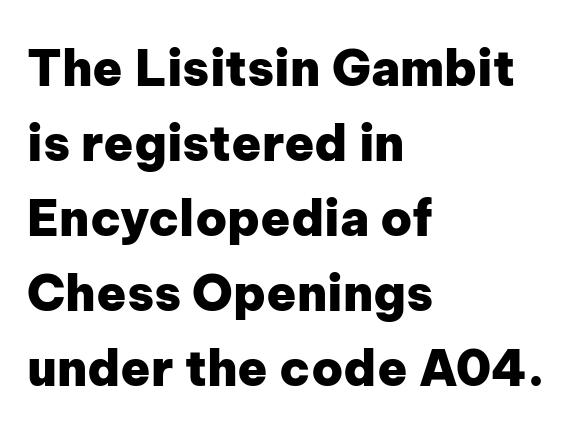
{"serif": "no", "italic": "no", "bold": "yes", "weight": "heavy", "width": "normal", "stroke_contrast": "low", "x_height": "medium", "monospaced": "no", "underline": "no", "align": "left", "line_spacing": "normal", "line_spacing_ratio": 1.53, "letter_spacing": "normal", "letter_spacing_em": 0.0, "glyph_px": 49}
